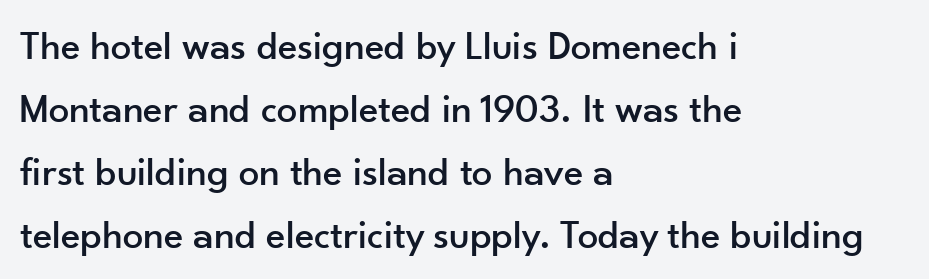
{"serif": "no", "italic": "no", "width": "normal", "stroke_contrast": "low", "x_height": "small", "monospaced": "no", "underline": "no", "align": "left", "line_spacing": "normal", "line_spacing_ratio": 1.54, "letter_spacing": "normal", "letter_spacing_em": 0.0, "glyph_px": 41}
